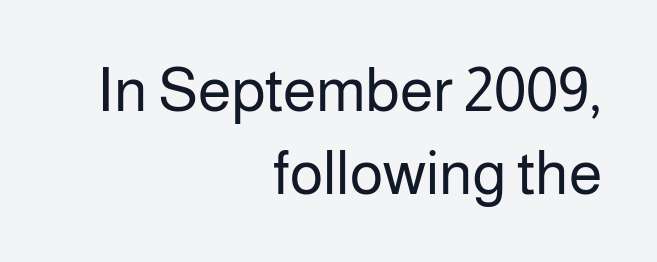
The image shows 61 px regular-weight sans-serif type, upright; set right-aligned, normal line spacing (1.36x), normal letter spacing, not underlined; low stroke contrast and a medium x-height.
